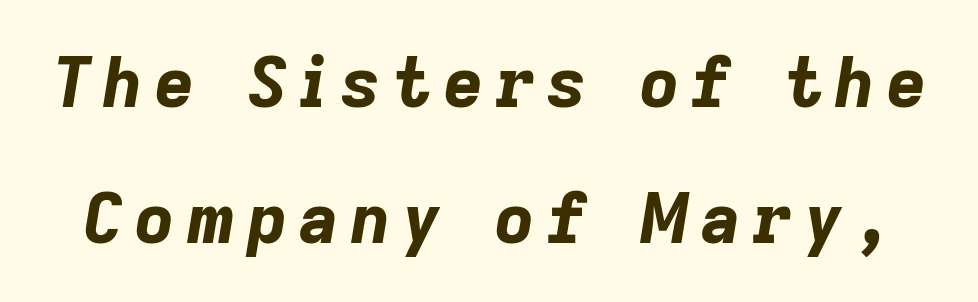
Summary of vertical rhythm: relaxed, with wide interline spacing. Notice how the stems are inclined rather than vertical — that's the hallmark of italics. Underline: absent. Character widths vary here, with narrow letters taking less room than wide ones. Summary of weight: heavy, a full bold.
